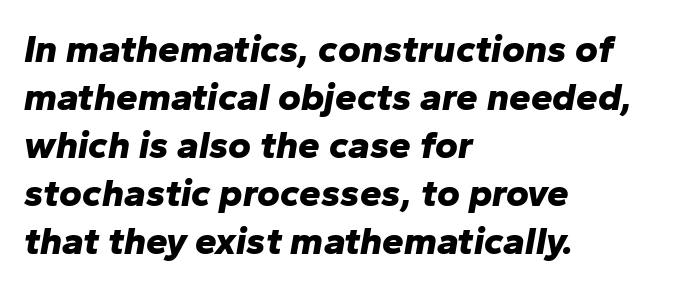
Q: Is the text bold? A: Yes.
Q: Is the text italic (slanted)? A: Yes, it leans right by about 10 degrees.
Q: Is the text underlined? A: No.
Q: How is the paragraph aligned? A: Left-aligned.
Q: Is the spacing between letters normal or unusually wide? A: Normal.
Q: Width (condensed, normal, or wide)? A: Normal.
Q: Stroke contrast? A: Low.
Q: x-height? A: Medium.
Q: Monospaced? A: No.
